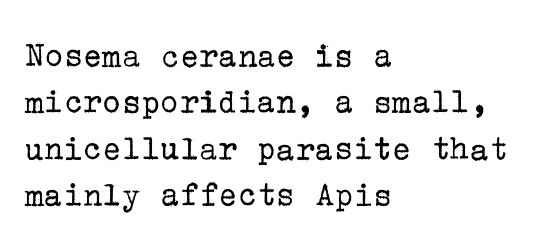
{"serif": "yes", "italic": "no", "bold": "no", "weight": "regular", "width": "normal", "stroke_contrast": "low", "x_height": "medium", "underline": "no", "align": "left", "line_spacing": "normal", "line_spacing_ratio": 1.29, "letter_spacing": "normal", "letter_spacing_em": 0.0, "glyph_px": 36}
